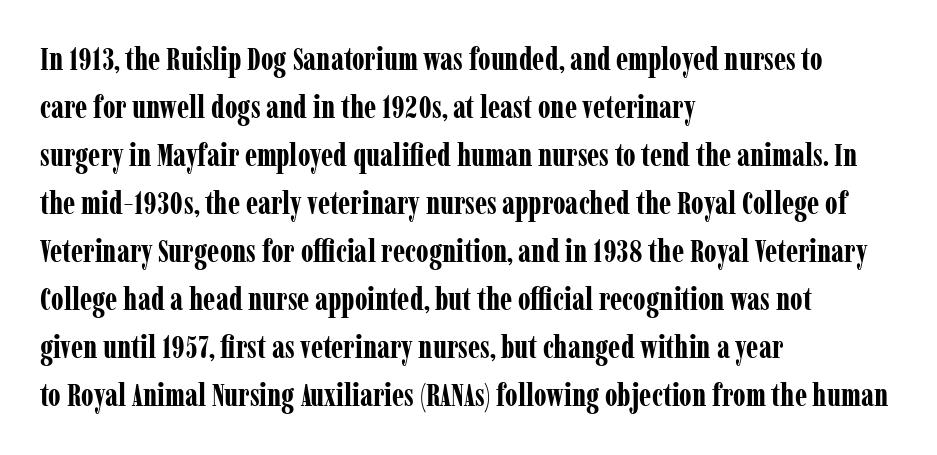
{"serif": "yes", "italic": "no", "bold": "yes", "weight": "bold", "width": "condensed", "stroke_contrast": "low", "x_height": "medium", "monospaced": "no", "underline": "no", "align": "left", "line_spacing": "normal", "line_spacing_ratio": 1.55, "letter_spacing": "normal", "letter_spacing_em": 0.0, "glyph_px": 31}
